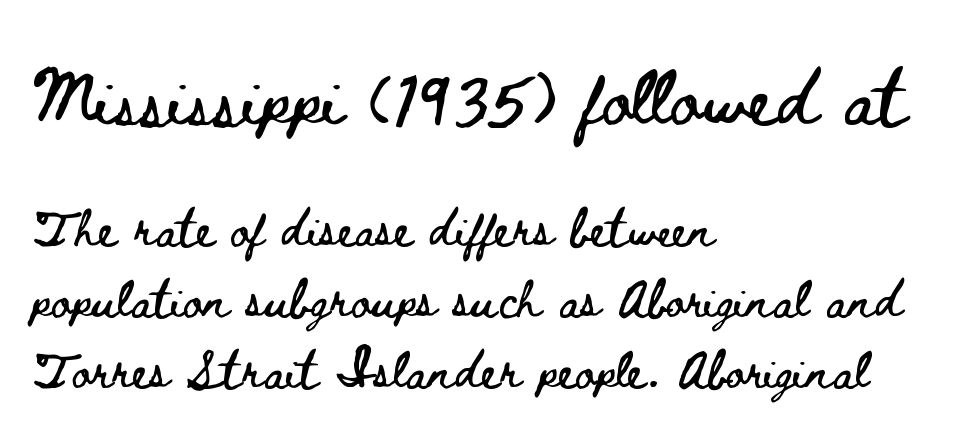
Words appear dense and cohesive because spacing is normal. Between these two stacked blocks, the higher one wins on size. Which margin do the lines hug? The left one — the right edge is uneven. Decoration check: the copy has no underline. This sample trades compactness for vertical openness between lines.
